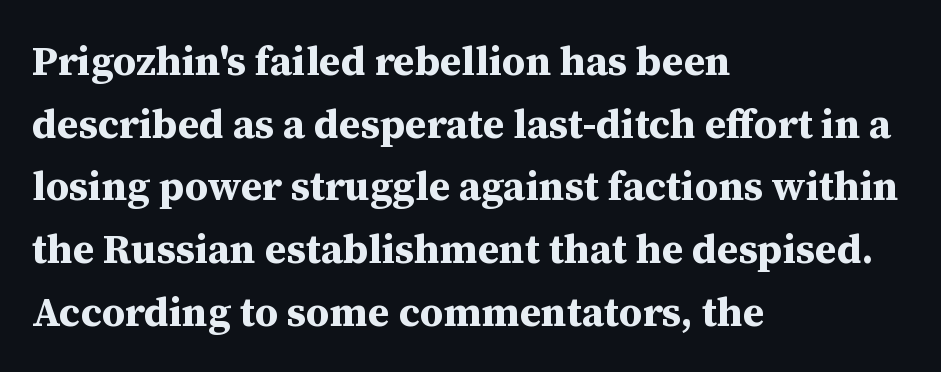
To sum up the face: it has serifs. In CSS terms this would be text-align: left. Looks like regular typesetting: each glyph gets only the width it needs. Between one letter and the next there's only the usual sliver of space.
